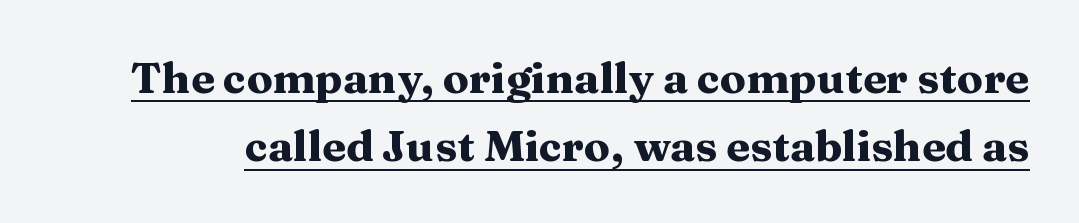
Q: Is the text bold? A: Yes.
Q: Is the text italic (slanted)? A: No, it is upright.
Q: Is the typeface a serif or a sans-serif typeface? A: Serif.
Q: Is the text underlined? A: Yes.
Q: Is the spacing between letters normal or unusually wide? A: Normal.
Q: Is the spacing between lines tight, normal or loose? A: Normal.
Q: Width (condensed, normal, or wide)? A: Wide.
Q: Stroke contrast? A: Medium.
Q: x-height? A: Medium.
Q: Monospaced? A: No.
